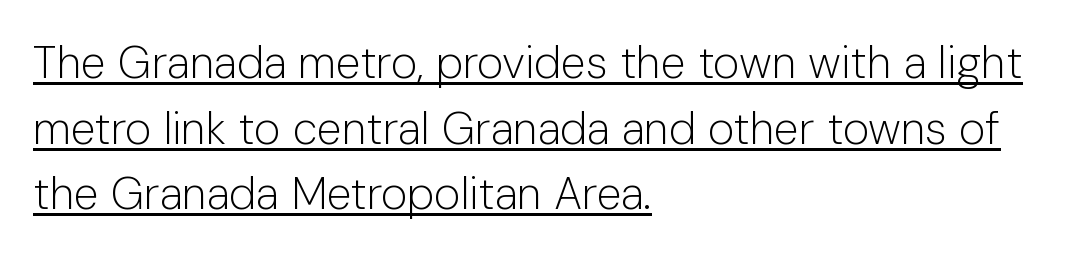
The rendering anchors every line to the left-hand side. Each line of the rendering has a horizontal stroke beneath the glyphs. Honestly, the row spacing looks completely unremarkable. Letter spacing: default. Designer's note — italics off, roman on. Unbolded letterforms with no extra heft.
